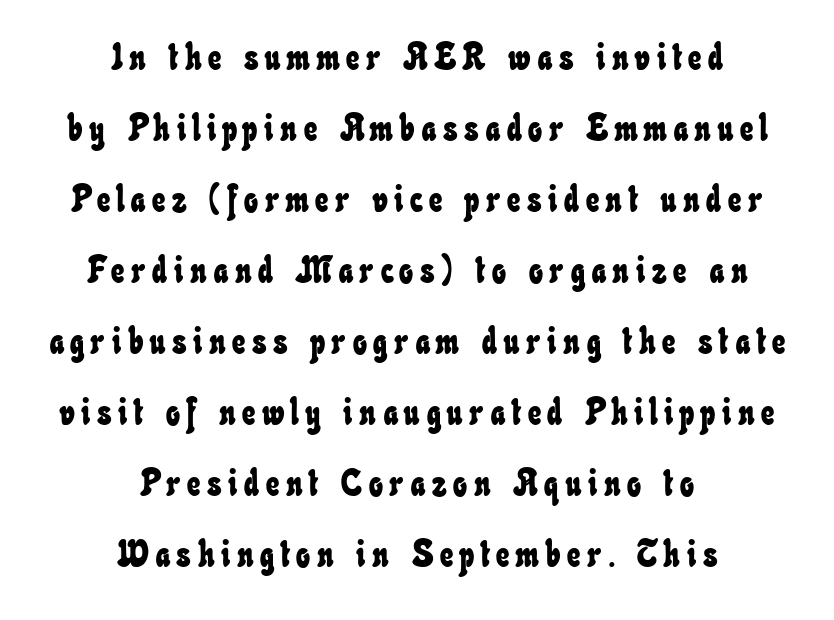
{"width": "condensed", "stroke_contrast": "low", "x_height": "small", "monospaced": "no", "underline": "no", "align": "center", "line_spacing": "loose", "line_spacing_ratio": 1.92, "glyph_px": 37}
